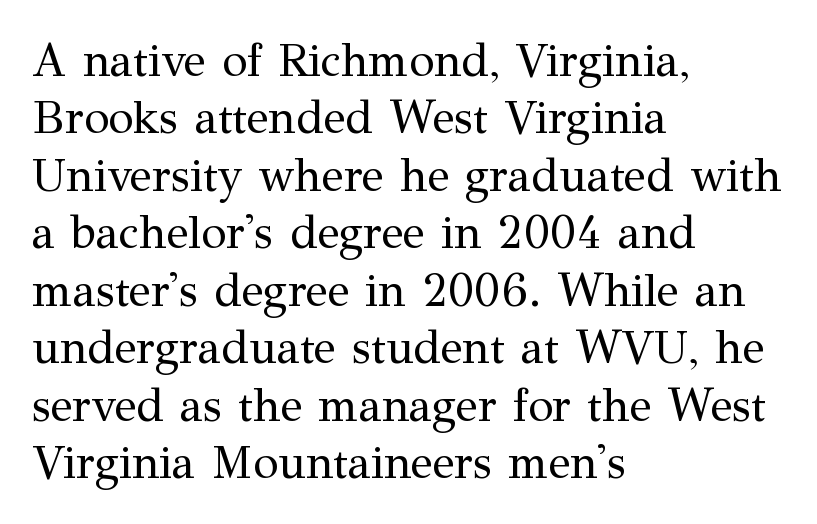
{"serif": "yes", "italic": "no", "bold": "no", "weight": "regular", "width": "normal", "stroke_contrast": "medium", "x_height": "medium", "monospaced": "no", "underline": "no", "align": "left", "line_spacing": "normal", "line_spacing_ratio": 1.25, "letter_spacing": "normal", "letter_spacing_em": 0.0, "glyph_px": 46}
